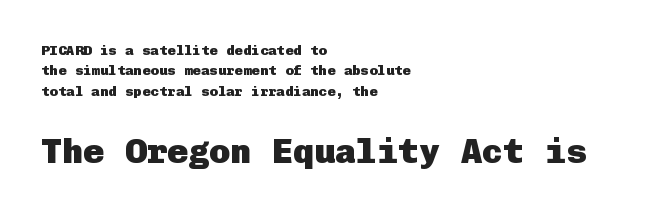
You get the small type first, then a jump to larger type. The lettering stays uniformly vertical, giving the passage a roman look. The space between consecutive lines is moderate. Caption: bold face, heavy strokes. In terms of letterspacing, this is plain default setting. The characters display no serif detailing; their extremities are plain.
